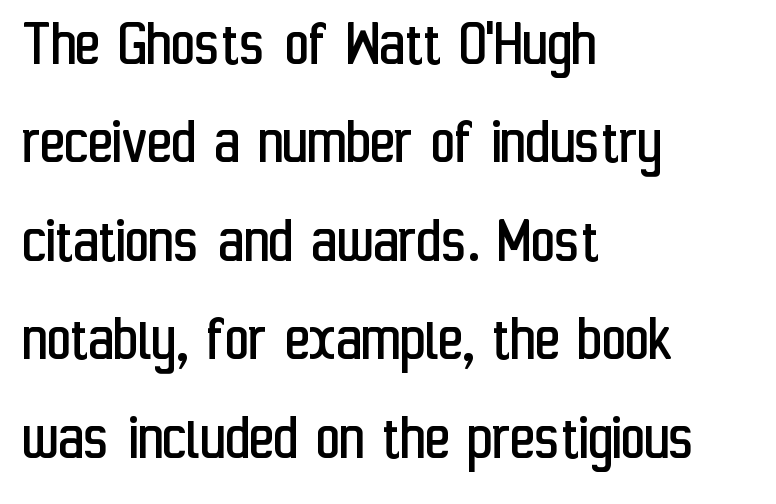
The image shows 67 px regular-weight, condensed sans-serif type, upright; set left-aligned, normal line spacing (1.47x), normal letter spacing, not underlined; low stroke contrast and a medium x-height.
